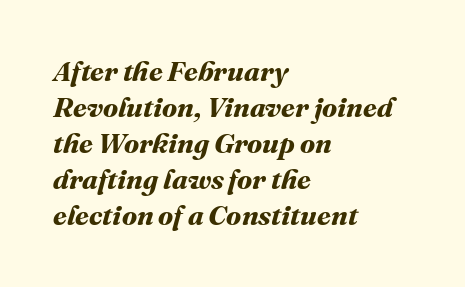
One-word summary of the alignment: left. Honestly, the row spacing looks completely unremarkable. Character widths vary here, with narrow letters taking less room than wide ones. The letterforms sit shoulder to shoulder at normal distance. Stroke thickness is high; the sample reads as a true bold.
